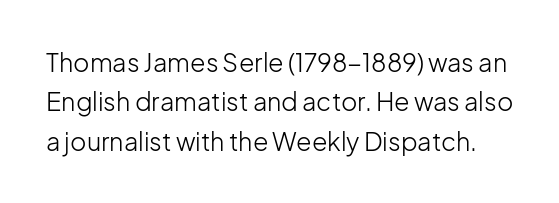
Observe the ordinary spacing: letters are neighbours, not strangers. Unlike italic type, these characters show no tilt at all. Words float on clear page, feet unadorned. Regular leading. Weight: regular or lighter.
